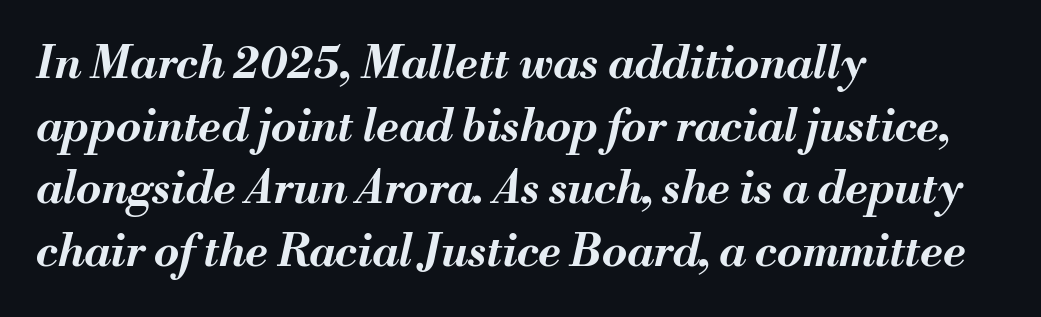
Q: Is the text bold? A: Yes.
Q: Is the text italic (slanted)? A: Yes, it leans right by about 13 degrees.
Q: Is the text underlined? A: No.
Q: How is the paragraph aligned? A: Left-aligned.
Q: Is the spacing between letters normal or unusually wide? A: Normal.
Q: Is the spacing between lines tight, normal or loose? A: Normal.
Q: Width (condensed, normal, or wide)? A: Normal.
Q: Stroke contrast? A: Medium.
Q: x-height? A: Small.
Q: Monospaced? A: No.
